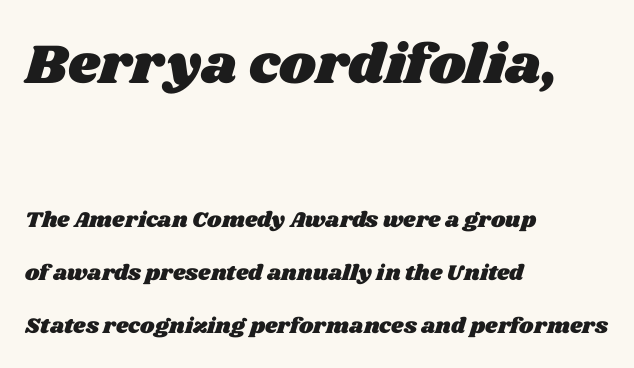
Q: Is the text underlined? A: No.
Q: How is the paragraph aligned? A: Left-aligned.
Q: Is the spacing between letters normal or unusually wide? A: Normal.
Q: Is the spacing between lines tight, normal or loose? A: Loose.
Q: Which block of text is set in a larger size, the first (top) or the second (bottom)? A: The first (top) one.
Q: Width (condensed, normal, or wide)? A: Wide.
Q: Stroke contrast? A: Medium.
Q: x-height? A: Large.
Q: Monospaced? A: No.
